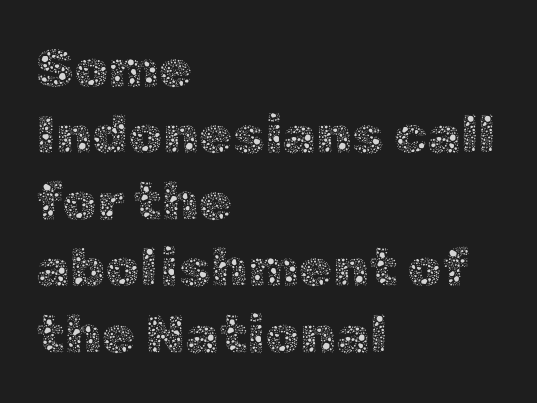
{"italic": "no", "bold": "no", "weight": "thin", "width": "normal", "x_height": "medium", "monospaced": "no", "underline": "no", "align": "left", "line_spacing_ratio": 1.23, "letter_spacing": "normal", "letter_spacing_em": 0.0, "glyph_px": 54}
